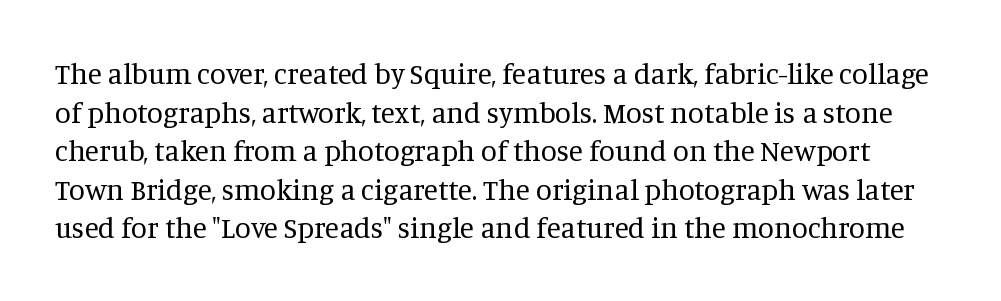
The image shows 29 px regular-weight serif type, upright; set normal line spacing (1.33x), normal letter spacing, not underlined; medium stroke contrast and a large x-height.
